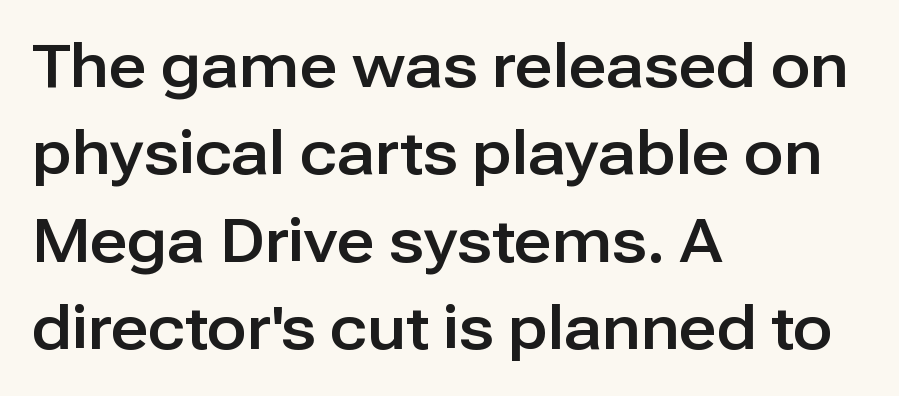
{"serif": "no", "italic": "no", "width": "normal", "stroke_contrast": "low", "x_height": "medium", "monospaced": "no", "underline": "no", "align": "left", "line_spacing": "normal", "line_spacing_ratio": 1.48, "letter_spacing": "normal", "letter_spacing_em": 0.0, "glyph_px": 59}
